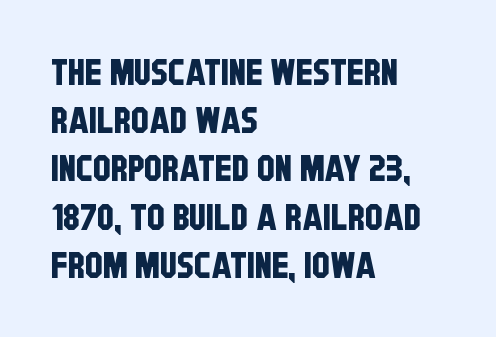
Q: Is the typeface a serif or a sans-serif typeface? A: Sans-serif.
Q: Is the text underlined? A: No.
Q: How is the paragraph aligned? A: Left-aligned.
Q: Is the spacing between letters normal or unusually wide? A: Normal.
Q: Is the spacing between lines tight, normal or loose? A: Normal.
Q: Width (condensed, normal, or wide)? A: Condensed.
Q: Stroke contrast? A: Low.
Q: x-height? A: Large.
Q: Monospaced? A: No.
